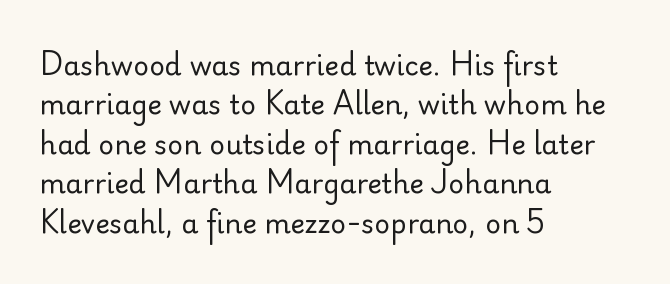
{"italic": "no", "bold": "no", "underline": "no", "align": "left", "line_spacing": "normal", "line_spacing_ratio": 1.46, "letter_spacing": "normal", "letter_spacing_em": 0.0, "glyph_px": 27}
